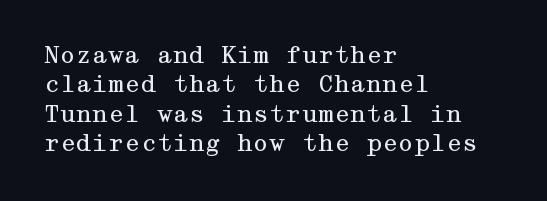
It's the straight-up-and-down kind of type. The face used here is rendered with its standard letterfit. The setting favours the left margin, as ordinary paragraphs usually do. This is not heavy type; no bold has been used. Interline gaps are of average width in this sample.
